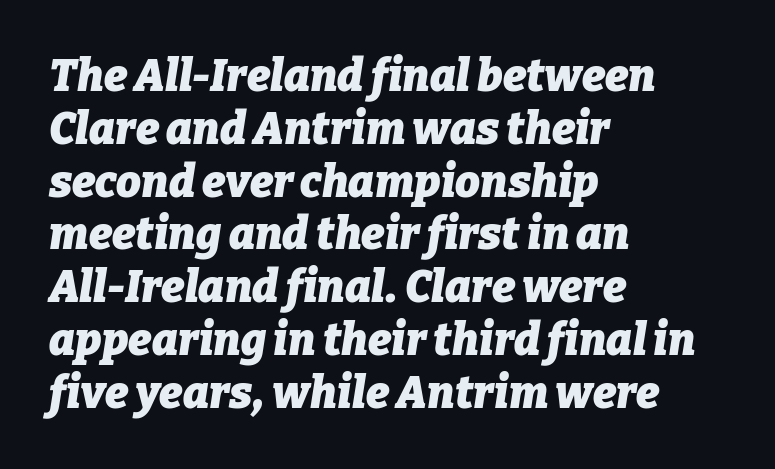
Q: Is the text bold? A: Yes.
Q: Is the text italic (slanted)? A: Yes, it leans right by about 9 degrees.
Q: Is the text underlined? A: No.
Q: How is the paragraph aligned? A: Left-aligned.
Q: Is the spacing between letters normal or unusually wide? A: Normal.
Q: Width (condensed, normal, or wide)? A: Normal.
Q: Stroke contrast? A: Low.
Q: x-height? A: Medium.
Q: Monospaced? A: No.
